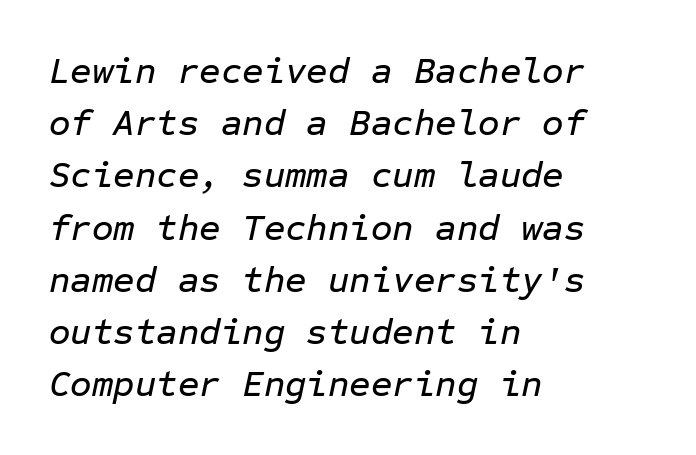
This sample is left-justified, so line endings fall wherever the words run out. Has an underline been added? It has not. Every character sits at an angle, as italics do. Fixed-width glyphs throughout — classic coding-font behaviour. The lines sit at an ordinary, default distance from one another.
